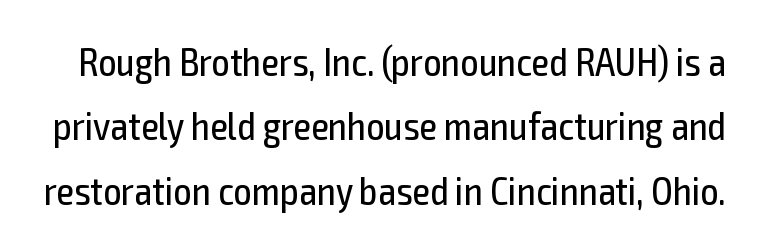
The image shows 40 px regular-weight, condensed sans-serif type, upright; set normal line spacing (1.61x), normal letter spacing, not underlined; a medium x-height.
